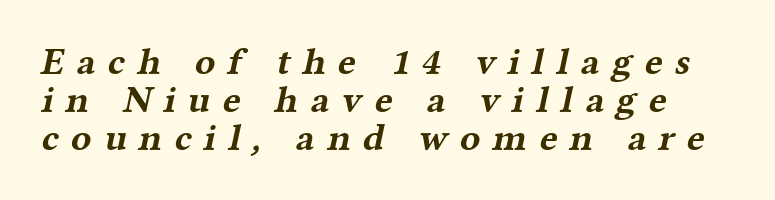
The image shows 38 px bold, wide serif type; set left-aligned, tight line spacing (1.0x), unusually wide letter spacing (+0.32 em), not underlined; medium stroke contrast and a medium x-height.
